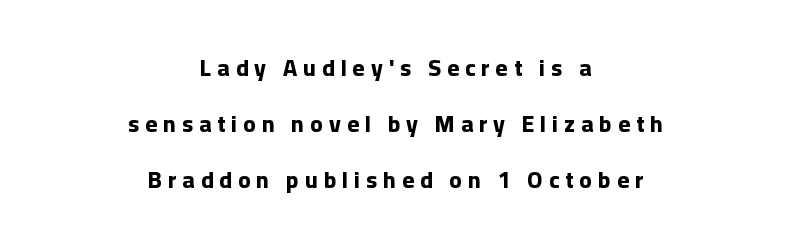
The image shows 23 px bold type, upright; set centered, loose line spacing (2.43x), unusually wide letter spacing (+0.26 em), not underlined.
